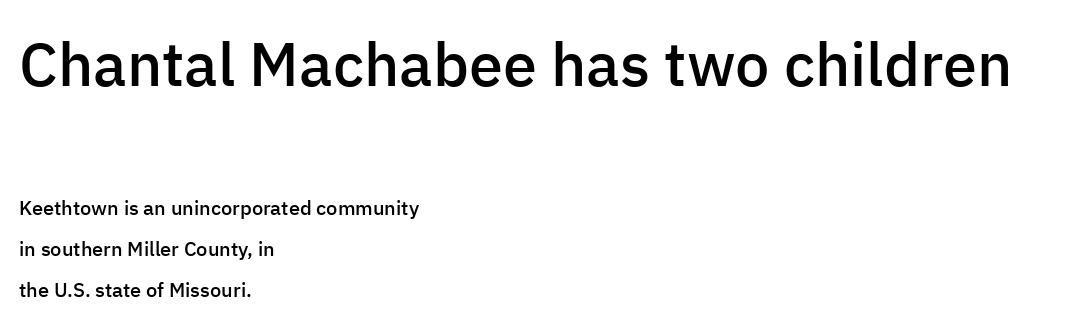
The image shows 61 px semibold sans-serif type, upright; set left-aligned, loose line spacing (2.05x), normal letter spacing, not underlined; the first (top) block is 3.05x larger; low stroke contrast and a medium x-height.
